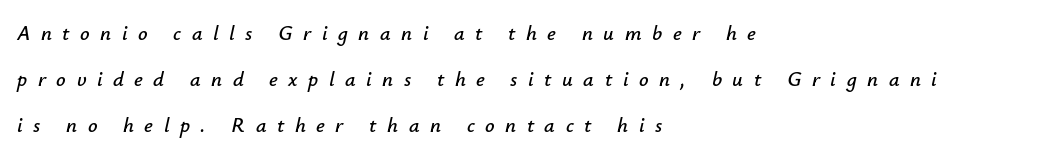
The strip under each line holds only bare page. The gaps between neighbouring characters are conspicuously large. Quick note: italic. Where is the straight margin? On the left.
